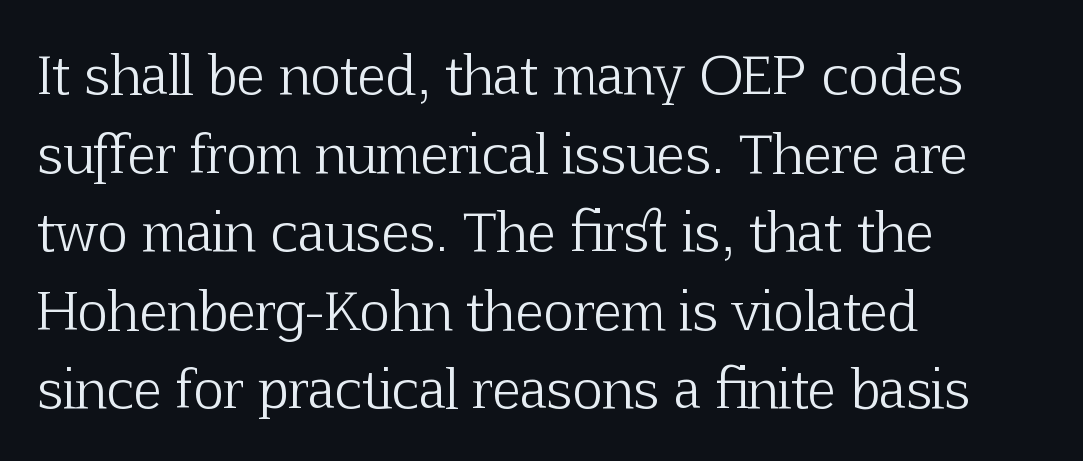
{"serif": "yes", "italic": "no", "bold": "no", "weight": "light", "width": "normal", "stroke_contrast": "low", "x_height": "medium", "monospaced": "no", "underline": "no", "align": "left", "line_spacing": "normal", "line_spacing_ratio": 1.51, "letter_spacing": "normal", "letter_spacing_em": 0.0, "glyph_px": 52}
